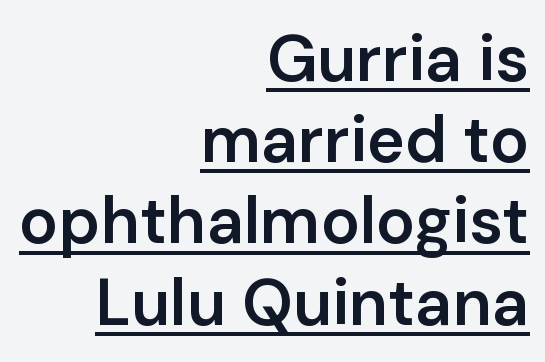
{"serif": "no", "italic": "no", "bold": "semi", "weight": "semibold", "width": "normal", "stroke_contrast": "low", "x_height": "medium", "monospaced": "no", "underline": "yes", "align": "right", "line_spacing": "normal", "line_spacing_ratio": 1.25, "letter_spacing": "normal", "letter_spacing_em": 0.0, "glyph_px": 65}
